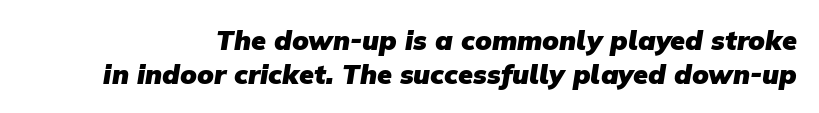
The image shows 27 px bold type; set normal line spacing (1.25x), normal letter spacing, not underlined.
